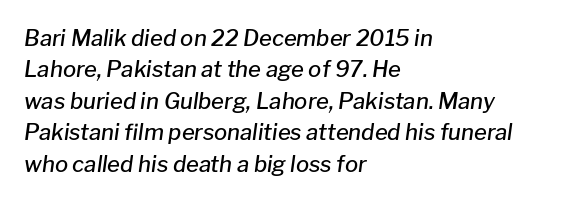
Q: Is the text bold? A: Semi-bold.
Q: Is the text italic (slanted)? A: Yes, it leans right by about 8 degrees.
Q: Is the text underlined? A: No.
Q: How is the paragraph aligned? A: Left-aligned.
Q: Is the spacing between letters normal or unusually wide? A: Normal.
Q: Is the spacing between lines tight, normal or loose? A: Normal.
